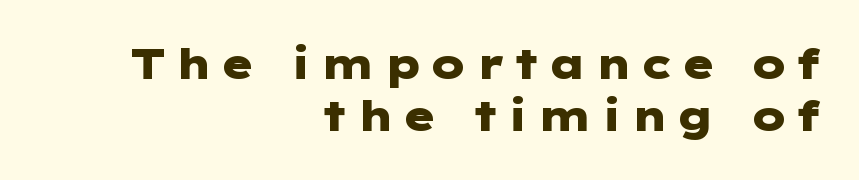
The image shows 42 px heavy, wide sans-serif type, upright; set right-aligned, normal line spacing (1.25x), not underlined; low stroke contrast and a medium x-height.
